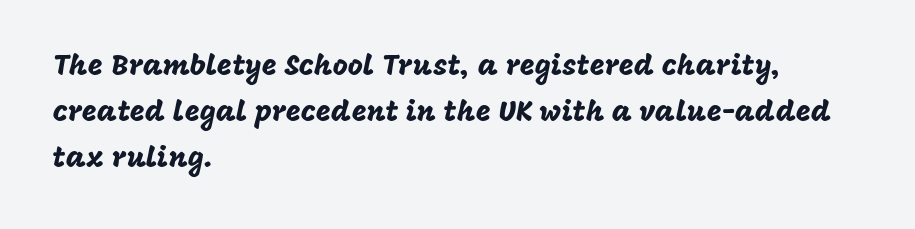
Spacing between characters is what you'd get straight out of the box. The face used here is proportionally spaced, like ordinary book or web type. Does the leading feel generous? No, just average. A student would call this left alignment; a typographer would say flush left, rag right. Honestly, there is no underline to notice here at all. The typeface chosen for these lines omits serifs.
